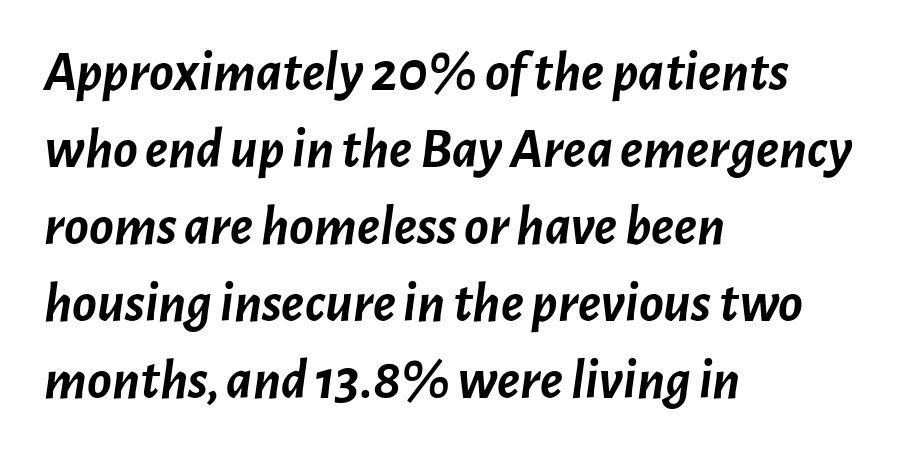
Each letter keeps its own natural width here, so spacing adapts to shape. Tracking here is standard; glyphs follow each other at the usual distance. Reading down the block, your eye returns to a fixed left position each line. Bare-footed words on every line.
